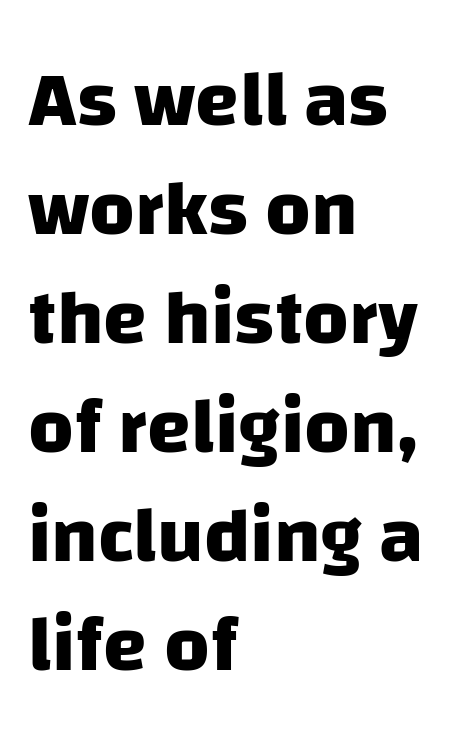
Strokes here are thick enough to call this a true bold. In terms of letterspacing, this is plain default setting. Classification — sans serif. A typesetter would call this leading conventional body-copy spacing. Each line starts at the same left margin while the right side varies.
